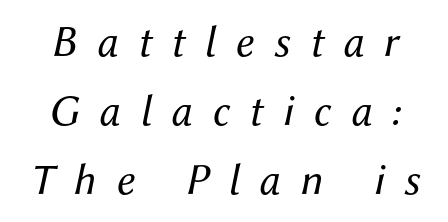
The letters are slanted; this is an italic face. Honestly, the letter spacing is so wide it's the main thing you notice. Check under the words: just untouched page. Here the designer chose a conventional face with non-uniform glyph widths.
